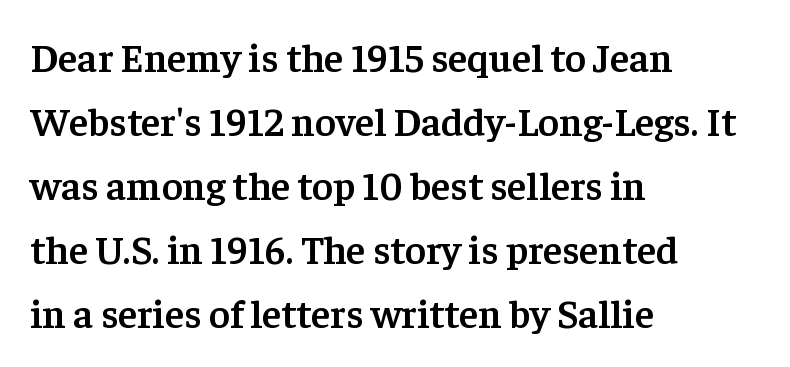
The image shows 40 px semibold serif type, upright; set left-aligned, normal line spacing (1.6x), normal letter spacing, not underlined; low stroke contrast and a medium x-height.
